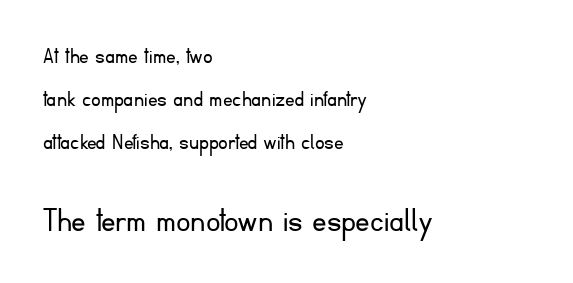
The image shows 36 px light sans-serif type, upright; set left-aligned, line spacing 1.79x, normal letter spacing, not underlined; the second (bottom) block is 1.5x larger; low stroke contrast and a small x-height.
